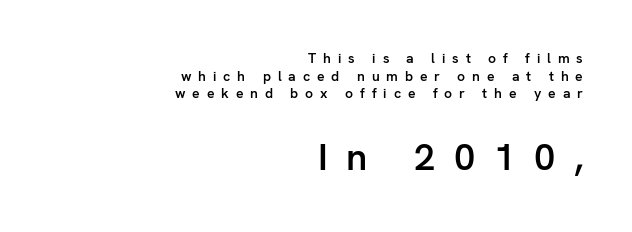
Is the lower block the larger one? Yes — the lower block carries the bigger type. Words appear elongated and porous because spacing is wide. The designer left line spacing at the default. The strip under each line holds only bare page. Note: no serifs on the glyphs. Tall strokes in this sample are plumb rather than angled.
